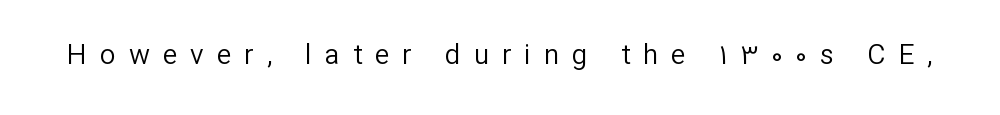
Do the characters align in a grid? No, the font is proportional. In terms of posture, this sample is upright. The gap between lines stays unmarked. The typesetting does not lean heavy: it is not bold. The passage shown has open, widely tracked lettering throughout. Examine the stroke ends and you'll find no serifs.
